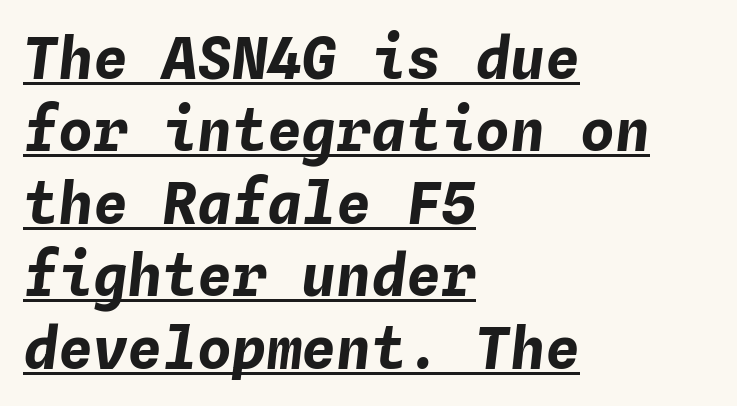
{"italic": "yes", "lean": "right", "slant_degrees": 4, "bold": "yes", "weight": "bold", "width": "normal", "stroke_contrast": "low", "x_height": "medium", "monospaced": "yes", "underline": "yes", "align": "left", "line_spacing": "normal", "line_spacing_ratio": 1.25, "letter_spacing": "normal", "letter_spacing_em": 0.0, "glyph_px": 58}
